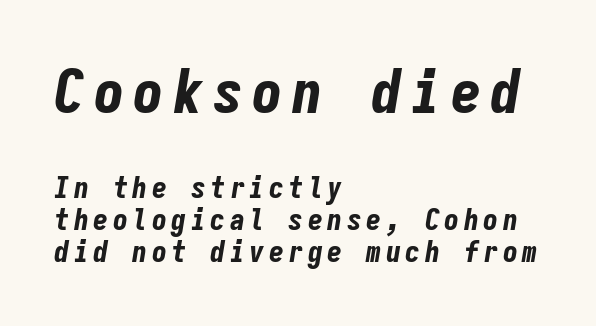
The image shows 61 px bold, condensed type, italic (leaning right), monospaced; set left-aligned, tight line spacing (1.08x), not underlined; the first (top) block is 2.03x larger; low stroke contrast and a medium x-height.
